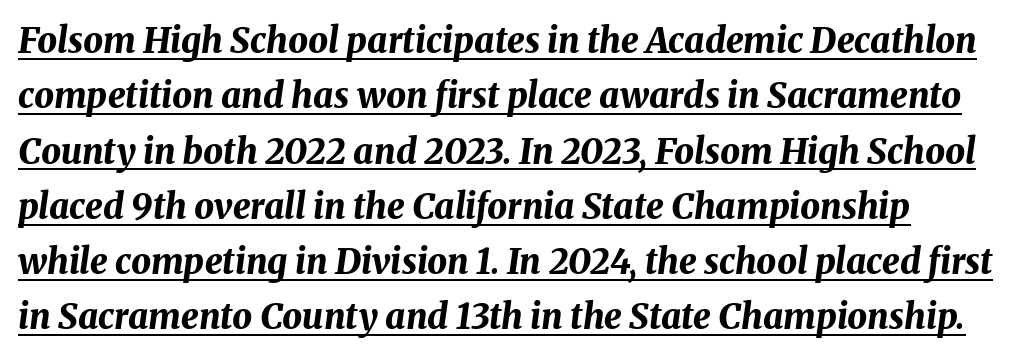
Q: Is the text bold? A: Yes.
Q: Is the text italic (slanted)? A: Yes, it leans right by about 8 degrees.
Q: Is the text underlined? A: Yes.
Q: Is the spacing between letters normal or unusually wide? A: Normal.
Q: Is the spacing between lines tight, normal or loose? A: Normal.
Q: Width (condensed, normal, or wide)? A: Normal.
Q: Stroke contrast? A: Medium.
Q: x-height? A: Medium.
Q: Monospaced? A: No.
